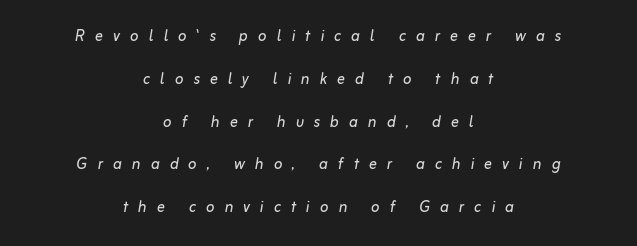
Horizontal alignment here is central, giving a formal, balanced look. Substantial extra tracking has been applied to these lines. Each row of text sits above clean, open space. Every character sits at an angle, as italics do. The passage shown is not bold in any degree.
